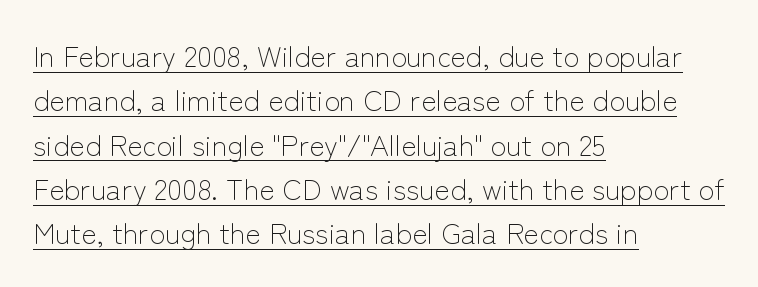
Q: Is the text bold? A: No.
Q: Is the text italic (slanted)? A: No, it is upright.
Q: Is the typeface a serif or a sans-serif typeface? A: Sans-serif.
Q: Is the text underlined? A: Yes.
Q: How is the paragraph aligned? A: Left-aligned.
Q: Is the spacing between letters normal or unusually wide? A: Normal.
Q: Is the spacing between lines tight, normal or loose? A: Normal.
Q: Width (condensed, normal, or wide)? A: Normal.
Q: Stroke contrast? A: Low.
Q: x-height? A: Medium.
Q: Monospaced? A: No.
